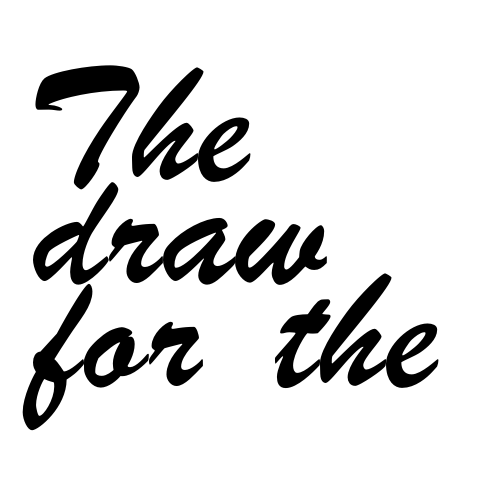
The image shows 72 px condensed sans-serif type; set left-aligned, normal line spacing (1.43x), normal letter spacing, not underlined; low stroke contrast and a small x-height.
